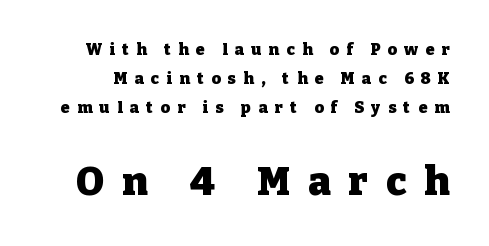
Emphasis by weight is at full strength: bold. Italic? Not at all — the glyphs are vertical. Size hierarchy here favors the trailing block over the leading one. The space directly below the letters is spotless.
